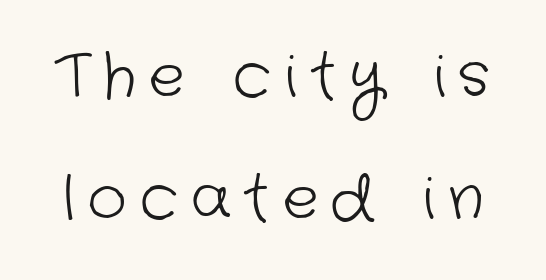
The image shows 60 px light sans-serif type; set loose line spacing (2.04x), unusually wide letter spacing (+0.22 em), not underlined; low stroke contrast and a medium x-height.
